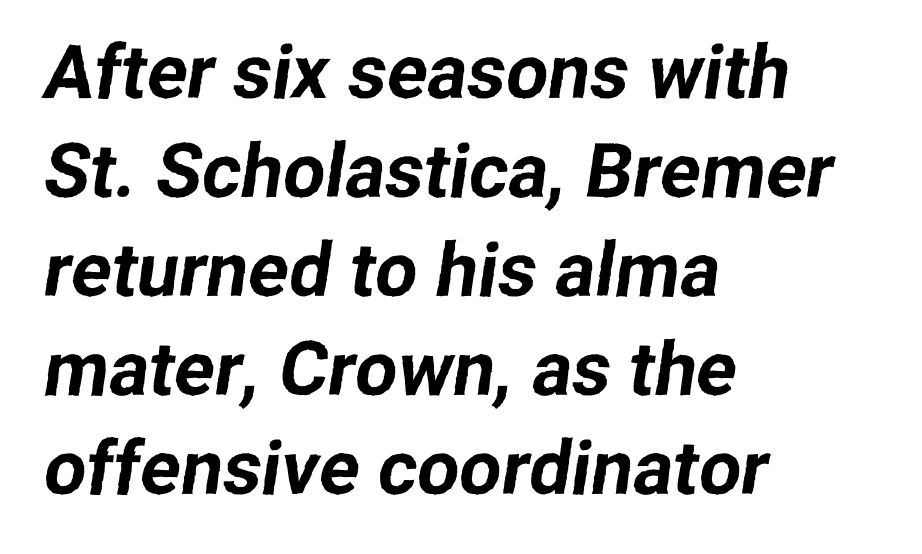
Q: Is the typeface a serif or a sans-serif typeface? A: Sans-serif.
Q: Is the text underlined? A: No.
Q: How is the paragraph aligned? A: Left-aligned.
Q: Is the spacing between letters normal or unusually wide? A: Normal.
Q: Is the spacing between lines tight, normal or loose? A: Normal.
Q: Width (condensed, normal, or wide)? A: Normal.
Q: Stroke contrast? A: Low.
Q: x-height? A: Medium.
Q: Monospaced? A: No.
